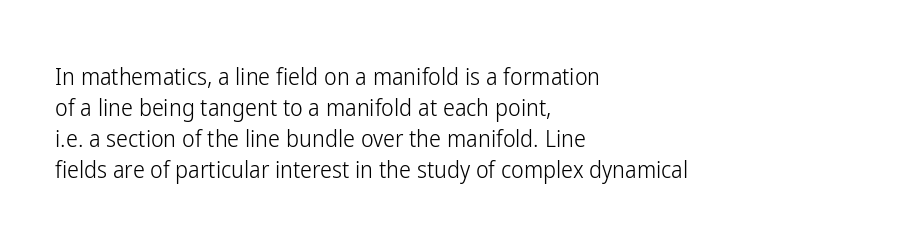
{"italic": "no", "bold": "no", "underline": "no", "align": "left", "line_spacing": "normal", "line_spacing_ratio": 1.29, "letter_spacing": "normal", "letter_spacing_em": 0.0, "glyph_px": 24}
